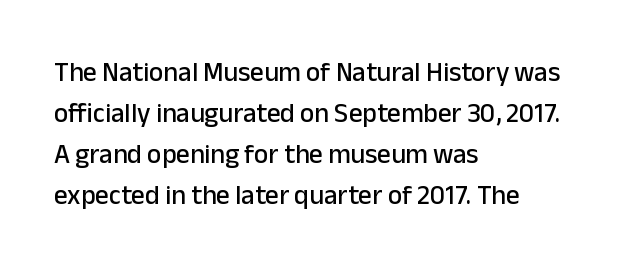
Q: Is the text italic (slanted)? A: No, it is upright.
Q: Is the text underlined? A: No.
Q: How is the paragraph aligned? A: Left-aligned.
Q: Is the spacing between letters normal or unusually wide? A: Normal.
Q: Is the spacing between lines tight, normal or loose? A: Normal.
